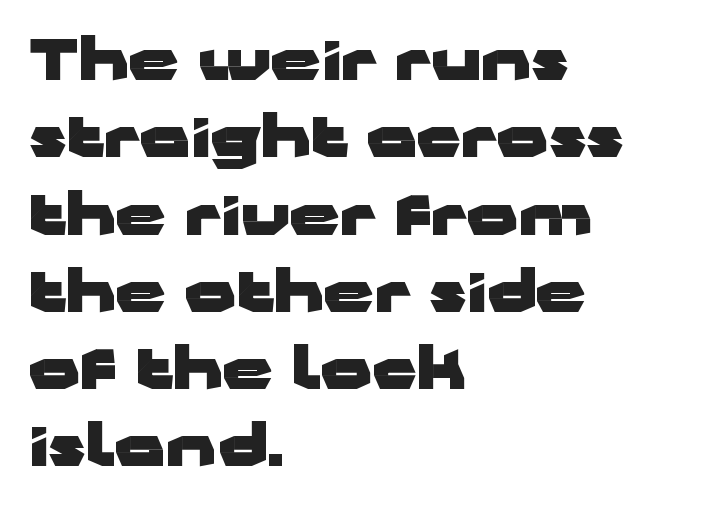
Q: Is the text bold? A: Yes.
Q: Is the text italic (slanted)? A: No, it is upright.
Q: Is the typeface a serif or a sans-serif typeface? A: Sans-serif.
Q: Is the text underlined? A: No.
Q: How is the paragraph aligned? A: Left-aligned.
Q: Is the spacing between letters normal or unusually wide? A: Normal.
Q: Is the spacing between lines tight, normal or loose? A: Normal.
Q: Width (condensed, normal, or wide)? A: Wide.
Q: Stroke contrast? A: Low.
Q: x-height? A: Medium.
Q: Monospaced? A: No.
